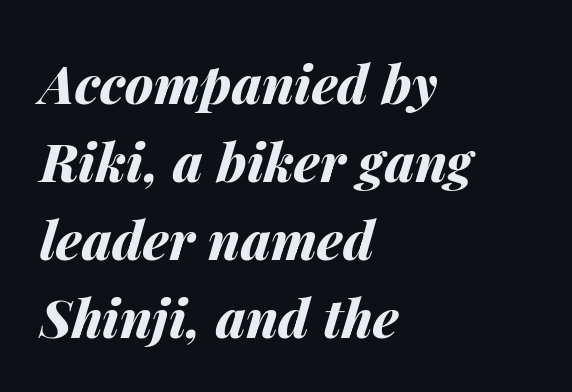
The image shows 53 px bold type, italic (leaning right); set left-aligned, normal line spacing (1.47x), normal letter spacing, not underlined; medium stroke contrast and a medium x-height.
